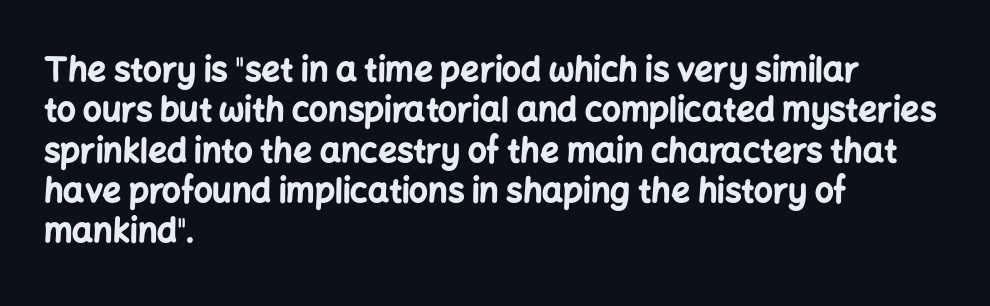
The image shows 33 px bold sans-serif type, upright; set left-aligned, line spacing 1.22x, normal letter spacing, not underlined; low stroke contrast and a medium x-height.
